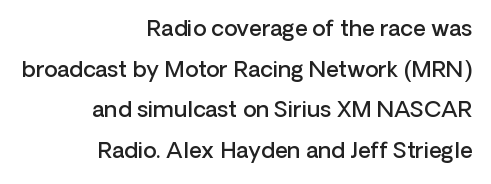
{"italic": "no", "bold": "semi", "underline": "no", "align": "right", "line_spacing_ratio": 1.85, "letter_spacing": "normal", "letter_spacing_em": 0.0, "glyph_px": 22}
